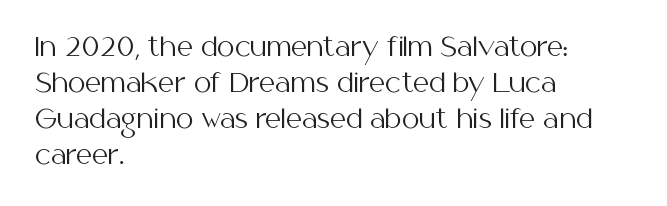
The rendering anchors every line to the left-hand side. Words appear dense and cohesive because spacing is normal. Does the leading feel generous? No, just average. A quiet, ordinary-to-light weight characterises the typeface.
